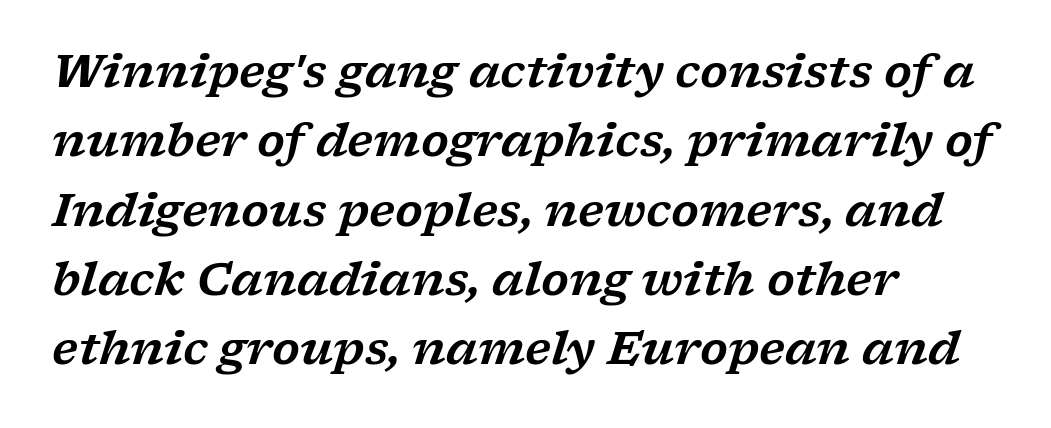
Q: Is the text italic (slanted)? A: Yes, it leans right by about 17 degrees.
Q: Is the typeface a serif or a sans-serif typeface? A: Serif.
Q: Is the text underlined? A: No.
Q: How is the paragraph aligned? A: Left-aligned.
Q: Is the spacing between letters normal or unusually wide? A: Normal.
Q: Is the spacing between lines tight, normal or loose? A: Normal.
Q: Width (condensed, normal, or wide)? A: Wide.
Q: Stroke contrast? A: Low.
Q: x-height? A: Medium.
Q: Monospaced? A: No.
